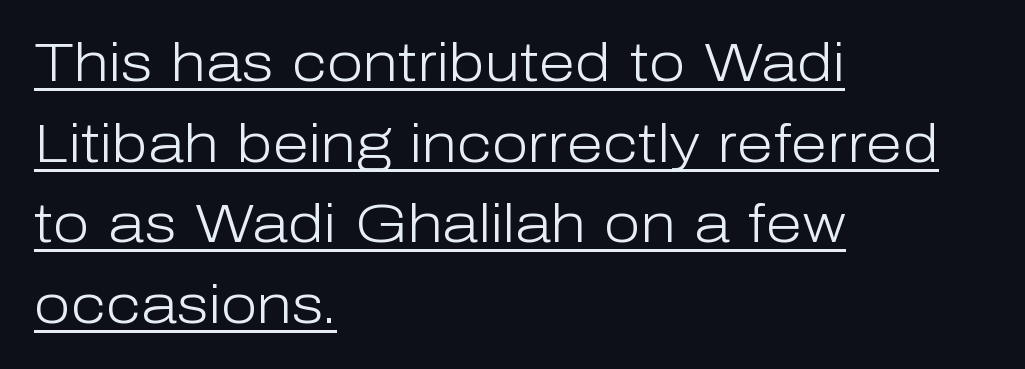
The image shows 53 px light sans-serif type, upright; set left-aligned, normal line spacing (1.52x), normal letter spacing, underlined; low stroke contrast and a medium x-height.
